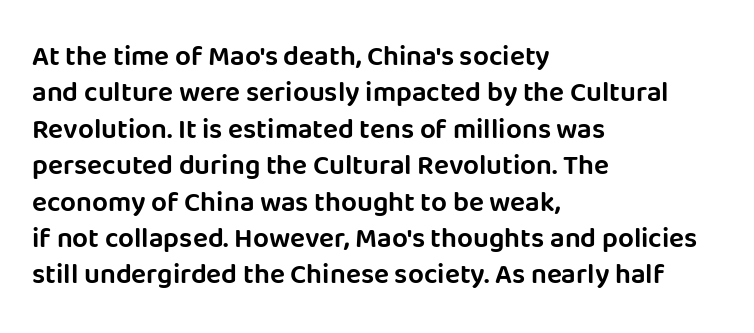
Looks like regular typesetting: each glyph gets only the width it needs. The string is rendered with underlining switched off. Reading down the block, your eye returns to a fixed left position each line. Are there feet on the stems? There aren't — it's a sans.
